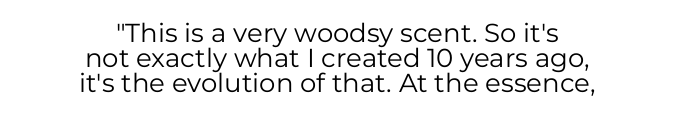
Is this a heavy cut? Hardly; it is regular or lighter. This sample is center-justified, so both line endings float freely. Only glyphs here, with clear space below each row. Posture: straight, roman, zero tilt.
